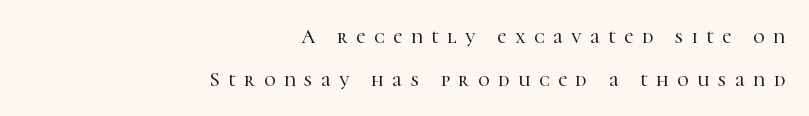
Alignment: flush right. Spacing between characters has been opened up far beyond the box default. You can tell it's not italic because the verticals are truly vertical. The foot of each line stays bare and open. The leading is generous, giving the passage an open texture.
